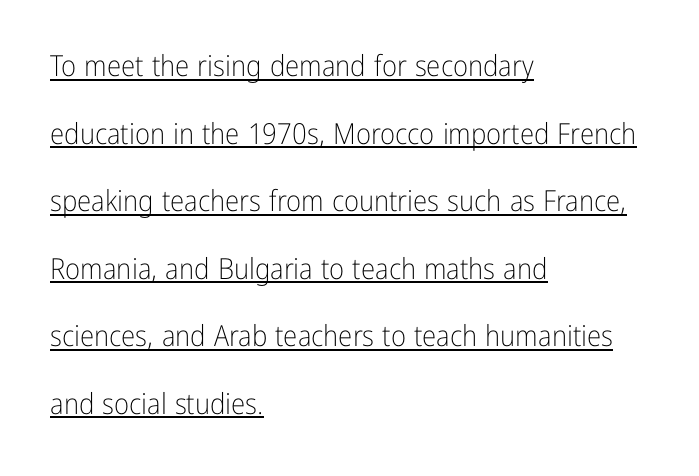
A classic flush-left, rag-right setting is used for this passage. Compared with a typical body face, this is equally light or lighter still. This rendering features underlined lettering. Note the varied advance widths — an 'i' is clearly narrower than an 'm'. The letterforms sit shoulder to shoulder at normal distance. The lines are spread far apart with generous leading.
